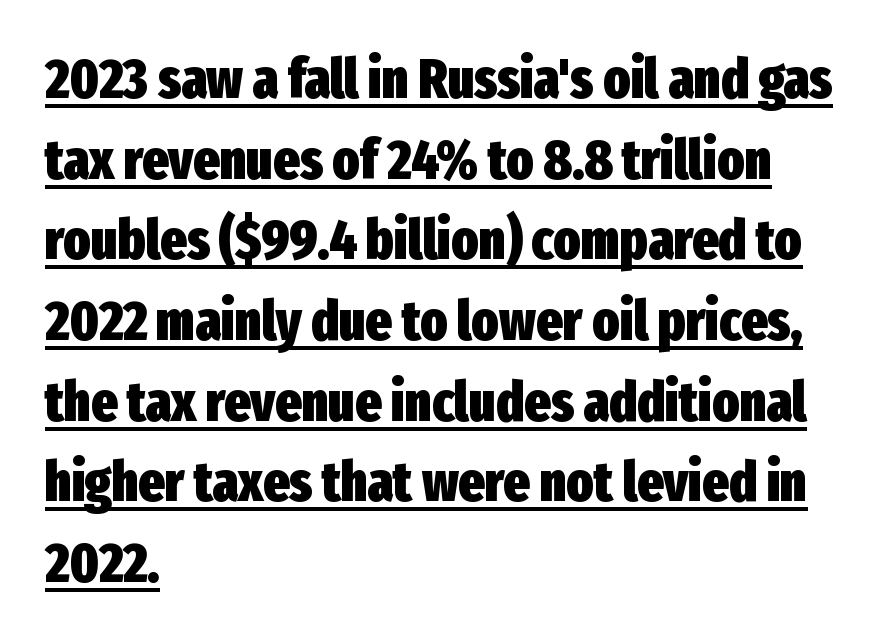
Q: Is the text bold? A: Yes.
Q: Is the text italic (slanted)? A: No, it is upright.
Q: Is the typeface a serif or a sans-serif typeface? A: Sans-serif.
Q: Is the text underlined? A: Yes.
Q: How is the paragraph aligned? A: Left-aligned.
Q: Is the spacing between letters normal or unusually wide? A: Normal.
Q: Is the spacing between lines tight, normal or loose? A: Normal.
Q: Width (condensed, normal, or wide)? A: Condensed.
Q: Stroke contrast? A: Low.
Q: x-height? A: Medium.
Q: Monospaced? A: No.
